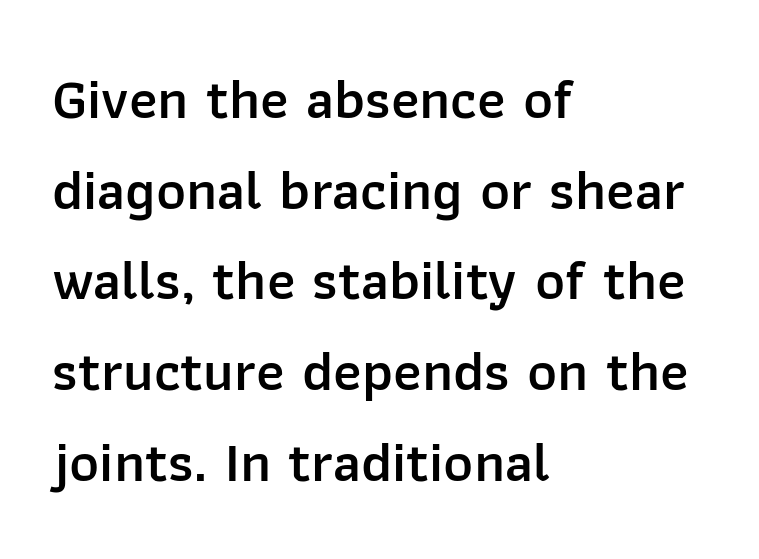
The image shows 57 px semibold sans-serif type, upright; set left-aligned, normal line spacing (1.59x), normal letter spacing, not underlined; low stroke contrast and a medium x-height.
